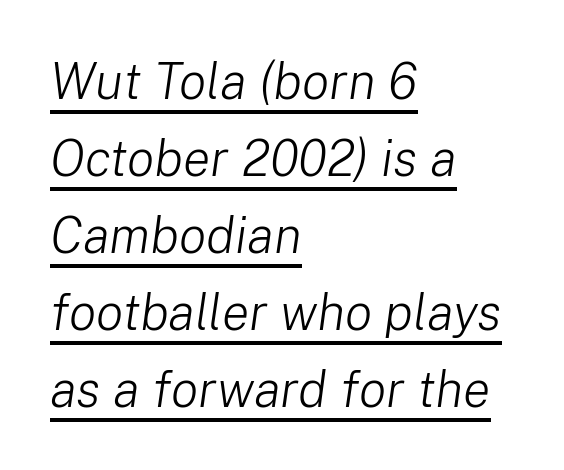
The compositor pushed each line to the left boundary. Somebody hit Ctrl+U on this one — the words are underlined. The space between consecutive lines is moderate. Do the characters align in a grid? No, the font is proportional. Think standard paragraph weight, or any step lighter than that. The lettering tilts uniformly, giving the passage an italic look.
